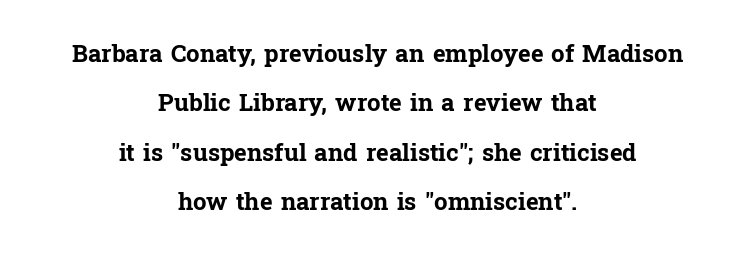
A centered setting, common on invitations and titles, is used for this passage. You can tell it's not italic because the verticals are truly vertical. The sample has been set heavy, in full bold. Default kerning and tracking; the words read as compact shapes. If you measured baseline to baseline, you'd find a long distance.
